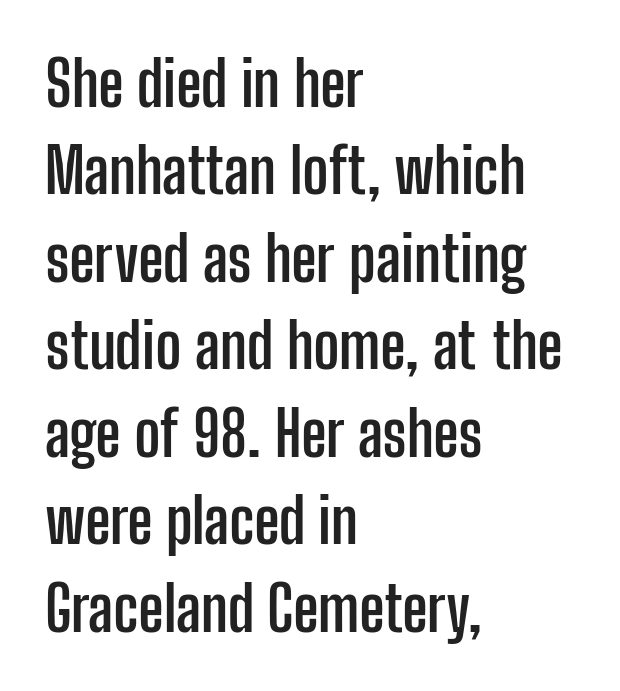
The image shows 62 px semibold, condensed sans-serif type, upright; set left-aligned, normal line spacing (1.41x), normal letter spacing, not underlined; low stroke contrast and a medium x-height.
